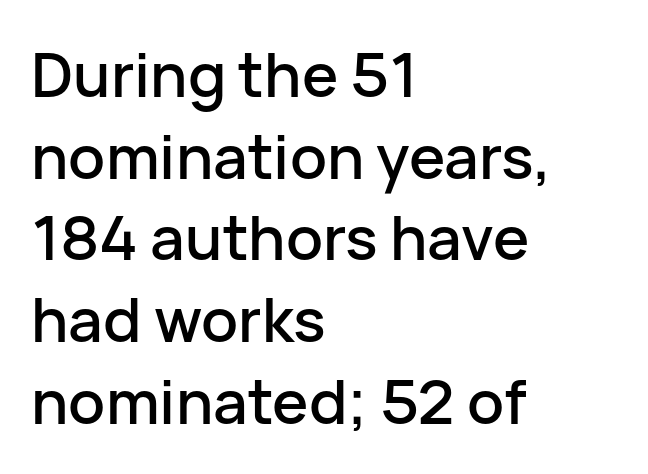
Q: Is the text italic (slanted)? A: No, it is upright.
Q: Is the typeface a serif or a sans-serif typeface? A: Sans-serif.
Q: Is the text underlined? A: No.
Q: How is the paragraph aligned? A: Left-aligned.
Q: Is the spacing between letters normal or unusually wide? A: Normal.
Q: Is the spacing between lines tight, normal or loose? A: Normal.
Q: Width (condensed, normal, or wide)? A: Normal.
Q: Stroke contrast? A: Low.
Q: x-height? A: Medium.
Q: Monospaced? A: No.
